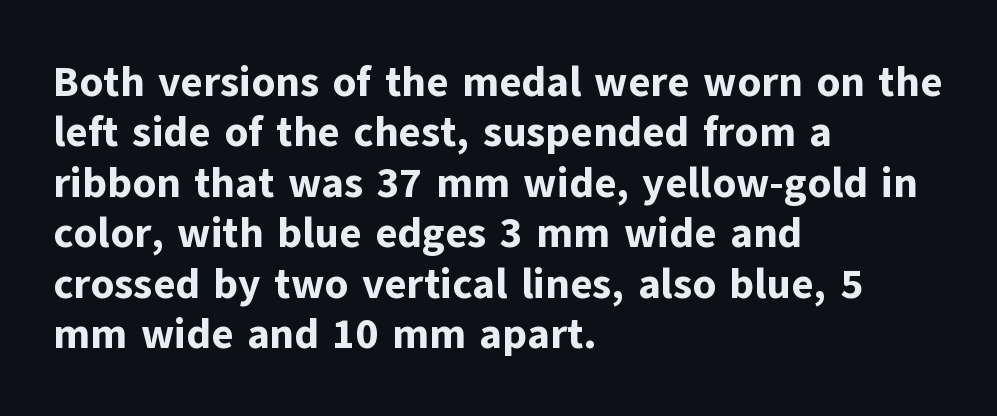
Do the letters lean? They stand straight. Which margin do the lines hug? The left one — the right edge is uneven. The glyphs in this specimen are sans serif. This sample has the flowing, uneven cadence of proportional lettering.
